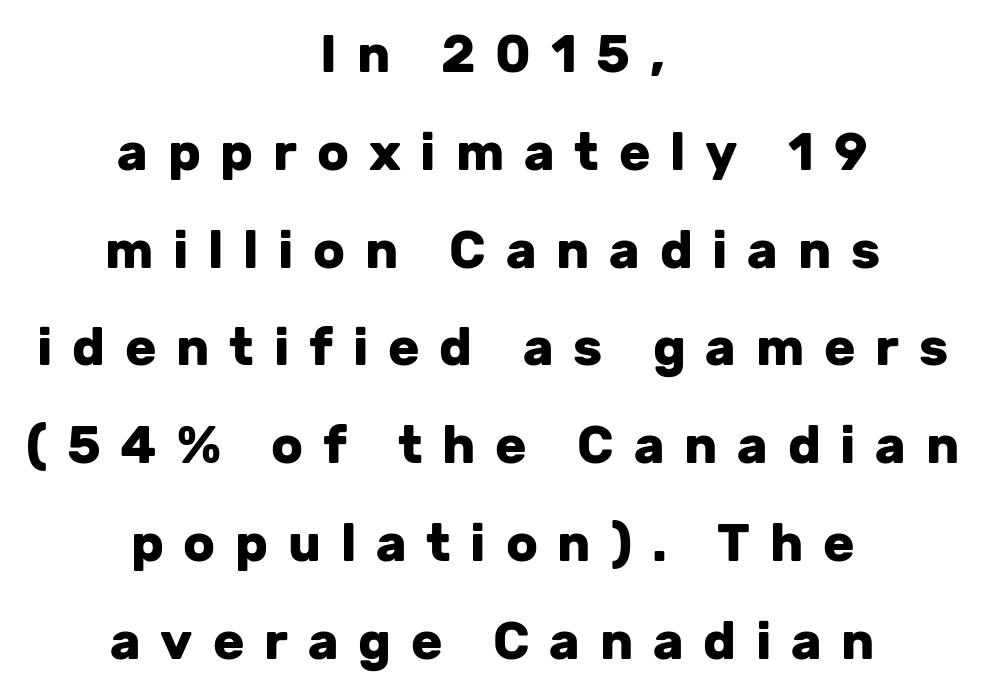
Q: Is the text bold? A: Yes.
Q: Is the text italic (slanted)? A: No, it is upright.
Q: Is the typeface a serif or a sans-serif typeface? A: Sans-serif.
Q: Is the text underlined? A: No.
Q: How is the paragraph aligned? A: Centered.
Q: Is the spacing between letters normal or unusually wide? A: Unusually wide.
Q: Width (condensed, normal, or wide)? A: Normal.
Q: Stroke contrast? A: Low.
Q: x-height? A: Medium.
Q: Monospaced? A: No.
